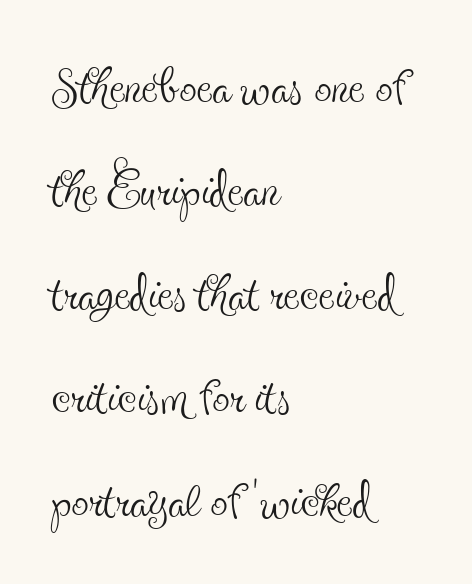
{"serif": "yes", "bold": "no", "weight": "thin", "width": "condensed", "x_height": "small", "monospaced": "no", "underline": "no", "align": "left", "line_spacing": "normal", "line_spacing_ratio": 1.5, "letter_spacing": "normal", "letter_spacing_em": 0.0, "glyph_px": 69}
